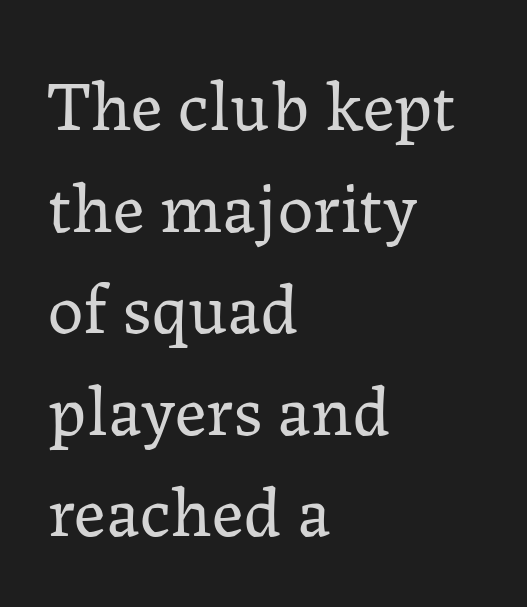
{"serif": "yes", "italic": "no", "bold": "no", "weight": "regular", "width": "normal", "stroke_contrast": "low", "x_height": "medium", "monospaced": "no", "underline": "no", "align": "left", "line_spacing": "normal", "line_spacing_ratio": 1.43, "letter_spacing": "normal", "letter_spacing_em": 0.0, "glyph_px": 71}
